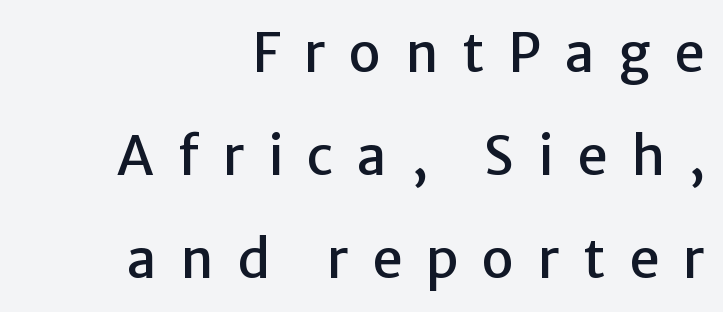
The area under the type is left untouched. The typography opts for an upright posture over an oblique one. The passage shown stacks its lines with a broad gap. Tracking value appears strongly positive — letters spread wide. The lines in this sample share a right terminus and differ only in where they begin.
